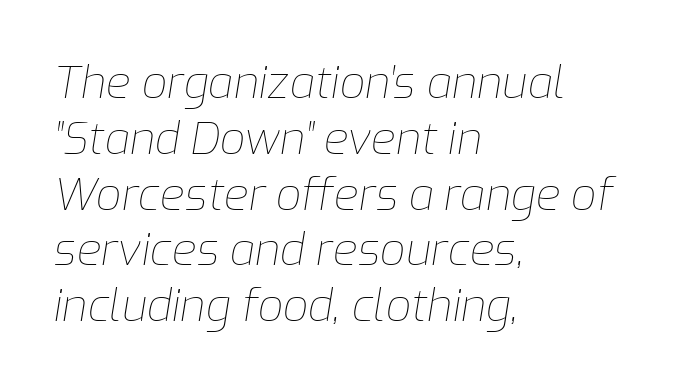
Q: Is the text bold? A: No.
Q: Is the text italic (slanted)? A: Yes, it leans right by about 9 degrees.
Q: Is the text underlined? A: No.
Q: How is the paragraph aligned? A: Left-aligned.
Q: Is the spacing between letters normal or unusually wide? A: Normal.
Q: Width (condensed, normal, or wide)? A: Normal.
Q: Stroke contrast? A: Low.
Q: x-height? A: Medium.
Q: Monospaced? A: No.
